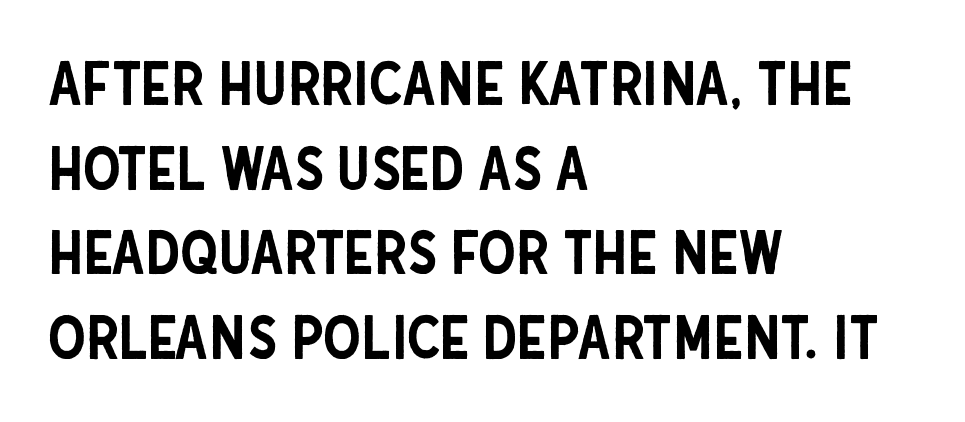
This sample has the flowing, uneven cadence of proportional lettering. Type style note: lacks serifs. Honestly, the row spacing looks completely unremarkable. Posture: straight, roman, zero tilt. Compared with typical body copy, the letter spacing here is the same.
